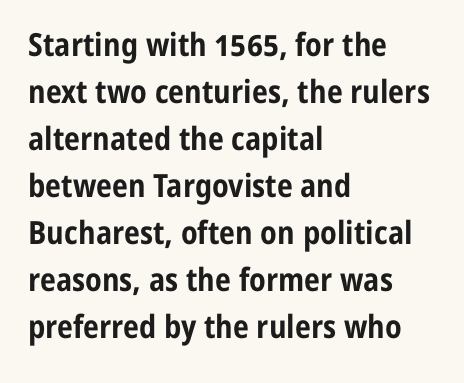
Q: Is the text bold? A: Yes.
Q: Is the text italic (slanted)? A: No, it is upright.
Q: Is the typeface a serif or a sans-serif typeface? A: Sans-serif.
Q: Is the text underlined? A: No.
Q: How is the paragraph aligned? A: Left-aligned.
Q: Is the spacing between letters normal or unusually wide? A: Normal.
Q: Is the spacing between lines tight, normal or loose? A: Normal.
Q: Width (condensed, normal, or wide)? A: Condensed.
Q: Stroke contrast? A: Low.
Q: x-height? A: Medium.
Q: Monospaced? A: No.
